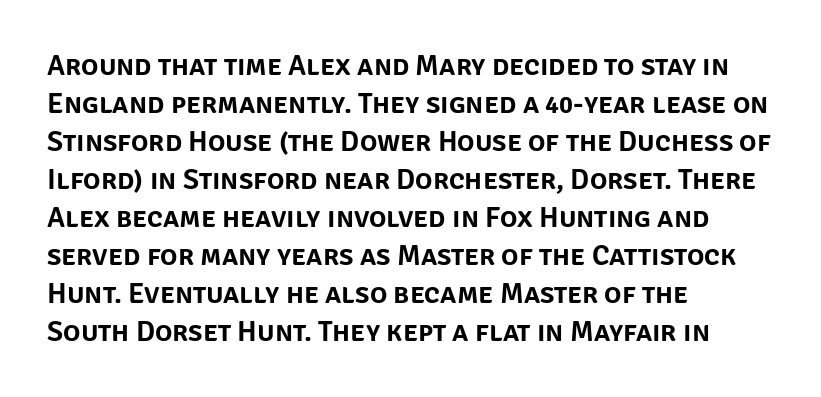
The image shows 29 px sans-serif type, upright; set left-aligned, normal line spacing (1.31x), normal letter spacing, not underlined; low stroke contrast and a large x-height.
